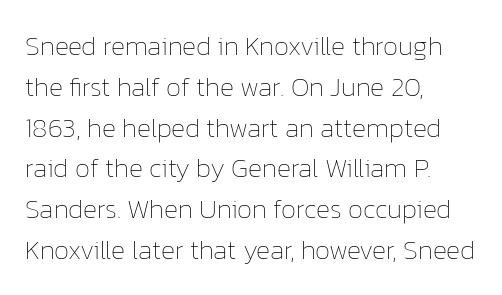
{"italic": "no", "bold": "no", "underline": "no", "align": "left", "line_spacing": "normal", "line_spacing_ratio": 1.51, "letter_spacing": "normal", "letter_spacing_em": 0.0, "glyph_px": 27}
